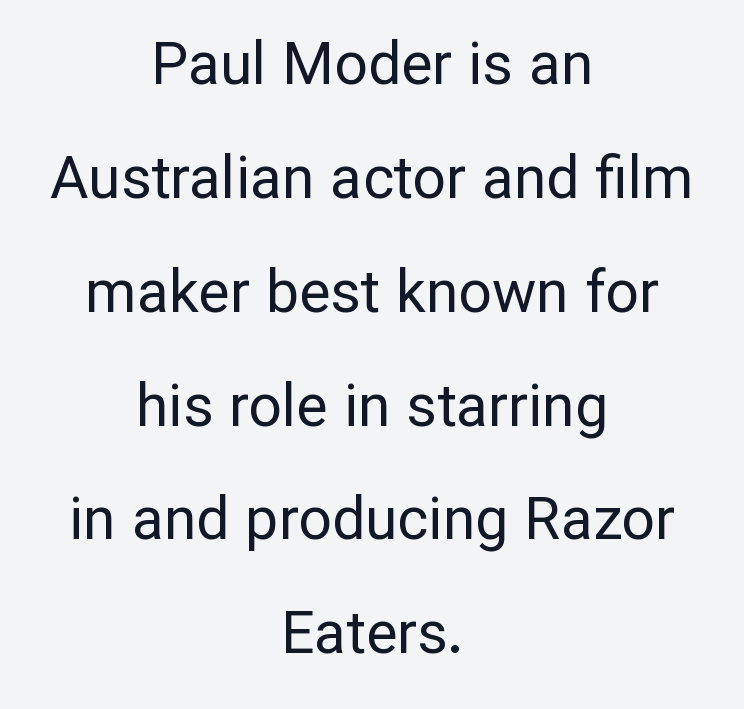
How would I describe the line gaps? Wide and relaxed. Any mark beneath the type? The region is blank. These lines stack symmetrically, like a column narrowing and widening about its center. Stroke terminals: plain, sans-serif.
